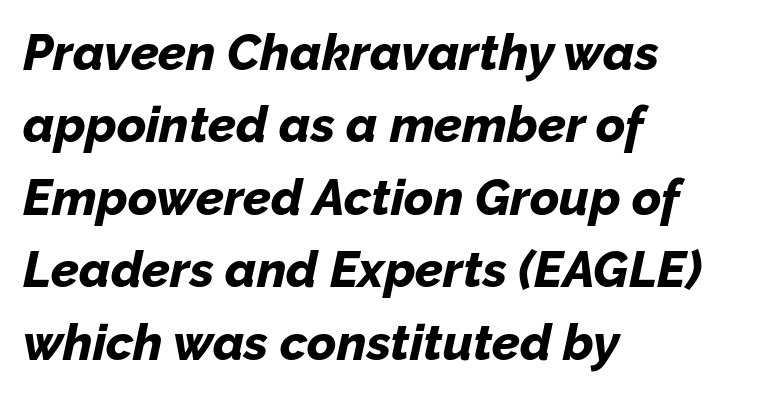
Q: Is the text bold? A: Yes.
Q: Is the text italic (slanted)? A: Yes, it leans right by about 12 degrees.
Q: Is the text underlined? A: No.
Q: How is the paragraph aligned? A: Left-aligned.
Q: Is the spacing between letters normal or unusually wide? A: Normal.
Q: Is the spacing between lines tight, normal or loose? A: Normal.
Q: Width (condensed, normal, or wide)? A: Normal.
Q: Stroke contrast? A: Low.
Q: x-height? A: Medium.
Q: Monospaced? A: No.
